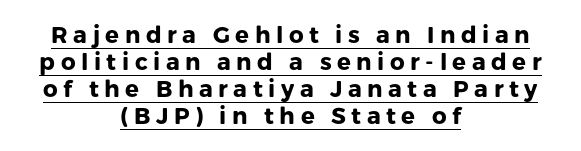
Q: Is the text bold? A: Yes.
Q: Is the text italic (slanted)? A: No, it is upright.
Q: Is the text underlined? A: Yes.
Q: How is the paragraph aligned? A: Centered.
Q: Is the spacing between letters normal or unusually wide? A: Unusually wide.
